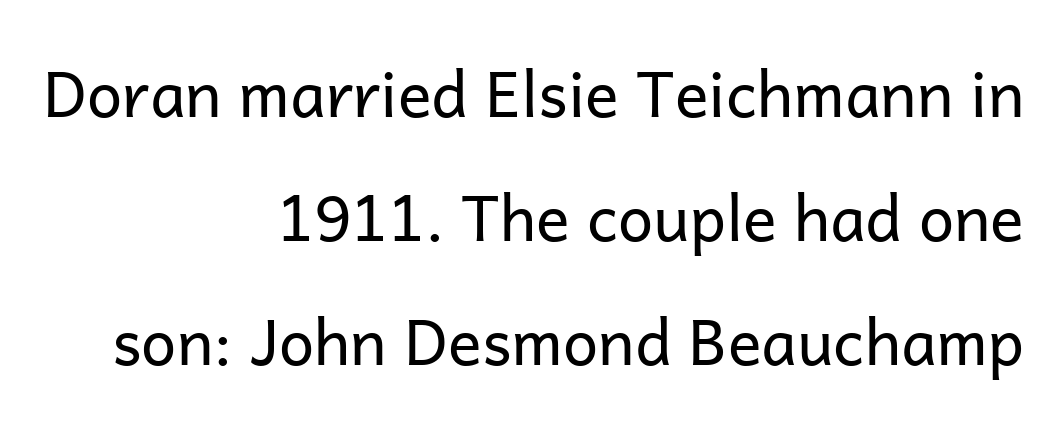
The image shows 63 px regular-weight sans-serif type, upright; set right-aligned, loose line spacing (1.97x), normal letter spacing, not underlined; low stroke contrast and a medium x-height.
